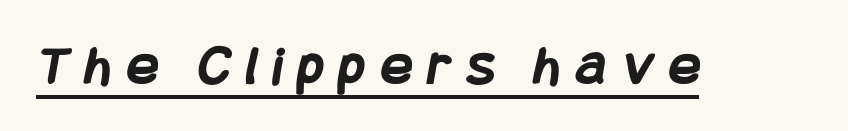
Q: Is the text bold? A: Yes.
Q: Is the typeface a serif or a sans-serif typeface? A: Sans-serif.
Q: Is the text underlined? A: Yes.
Q: Is the spacing between letters normal or unusually wide? A: Unusually wide.
Q: Width (condensed, normal, or wide)? A: Condensed.
Q: Stroke contrast? A: Low.
Q: x-height? A: Large.
